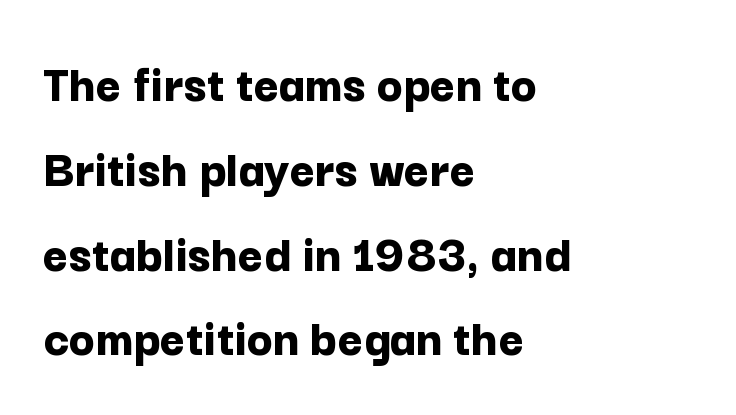
Notice how the stems are strictly vertical — no italics here. The lines sit at an ordinary, default distance from one another. Plenty of ink on the page — the face is bold. Line beginnings align vertically; line endings do not.
